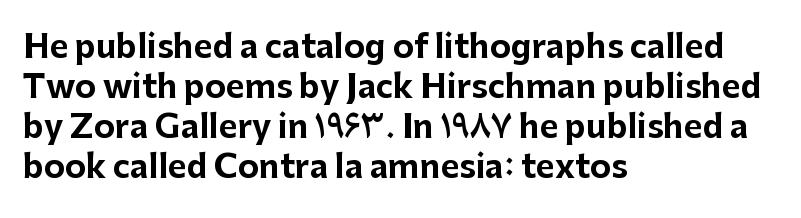
{"serif": "no", "italic": "no", "bold": "yes", "weight": "bold", "width": "normal", "stroke_contrast": "low", "x_height": "medium", "monospaced": "no", "underline": "no", "align": "left", "line_spacing": "normal", "line_spacing_ratio": 1.25, "letter_spacing": "normal", "letter_spacing_em": 0.0, "glyph_px": 32}
